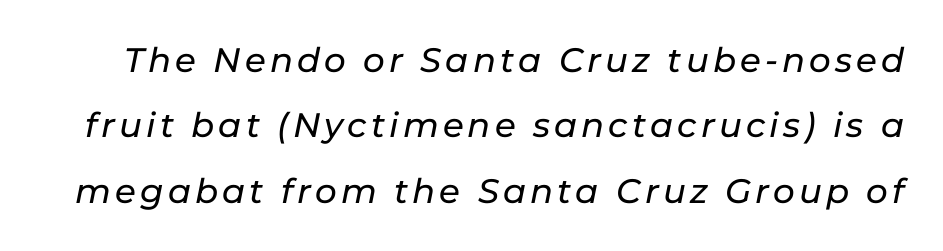
The image shows 34 px text type, italic (leaning right); set loose line spacing (1.92x), not underlined; low stroke contrast and a medium x-height.
